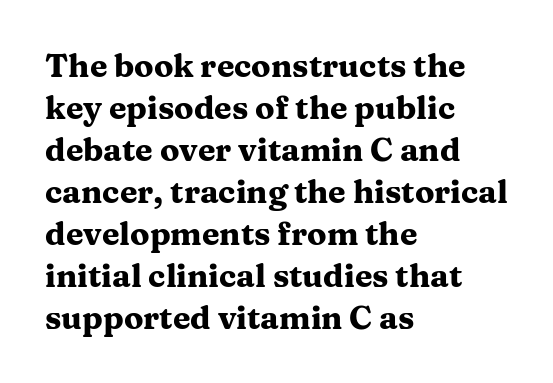
The image shows 32 px heavy, wide serif type, upright; set left-aligned, normal line spacing (1.31x), normal letter spacing, not underlined; medium stroke contrast and a medium x-height.
